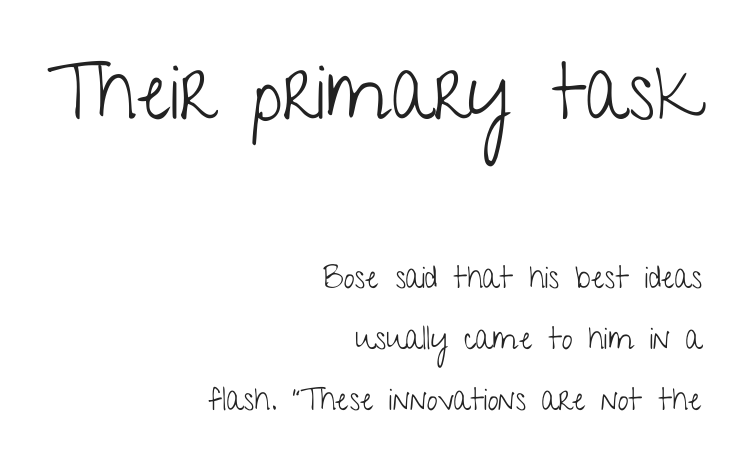
Q: Is the text bold? A: No.
Q: Is the text italic (slanted)? A: No, it is upright.
Q: Is the typeface a serif or a sans-serif typeface? A: Sans-serif.
Q: Is the text underlined? A: No.
Q: How is the paragraph aligned? A: Right-aligned.
Q: Is the spacing between letters normal or unusually wide? A: Normal.
Q: Is the spacing between lines tight, normal or loose? A: Loose.
Q: Which block of text is set in a larger size, the first (top) or the second (bottom)? A: The first (top) one.
Q: Width (condensed, normal, or wide)? A: Condensed.
Q: Stroke contrast? A: Low.
Q: x-height? A: Medium.
Q: Monospaced? A: No.
